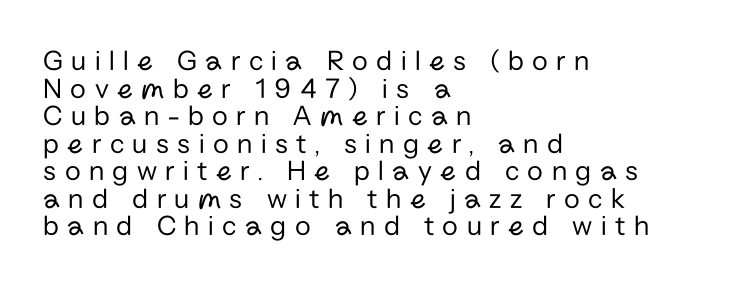
The image shows 29 px regular-weight sans-serif type, upright; set left-aligned, tight line spacing (0.95x), unusually wide letter spacing (+0.29 em), not underlined; low stroke contrast and a medium x-height.
